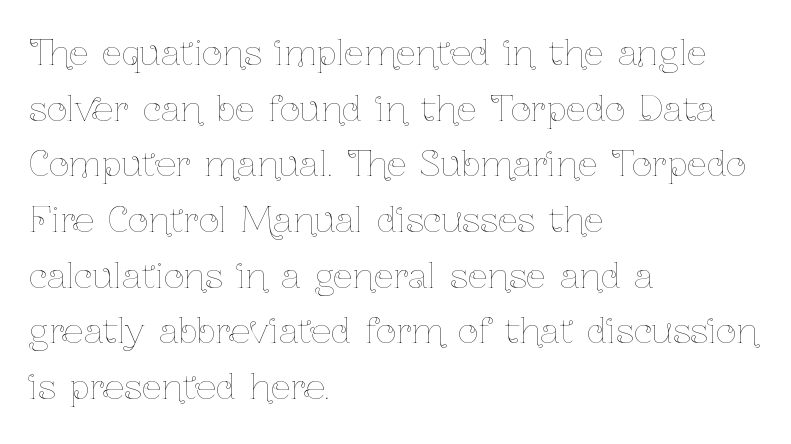
Q: Is the text bold? A: No.
Q: Is the text italic (slanted)? A: No, it is upright.
Q: Is the text underlined? A: No.
Q: How is the paragraph aligned? A: Left-aligned.
Q: Is the spacing between letters normal or unusually wide? A: Normal.
Q: Is the spacing between lines tight, normal or loose? A: Normal.
Q: Width (condensed, normal, or wide)? A: Condensed.
Q: Stroke contrast? A: Low.
Q: x-height? A: Medium.
Q: Monospaced? A: No.
